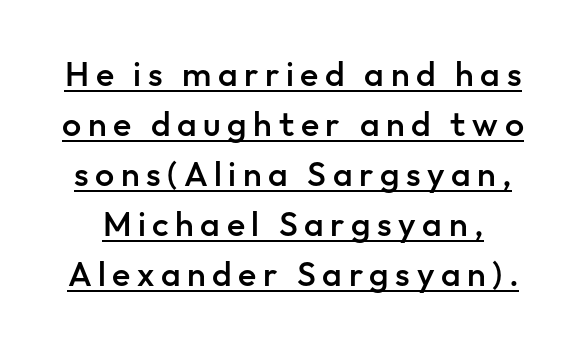
The image shows 34 px semibold sans-serif type, upright; set normal line spacing (1.47x), underlined; low stroke contrast and a medium x-height.
